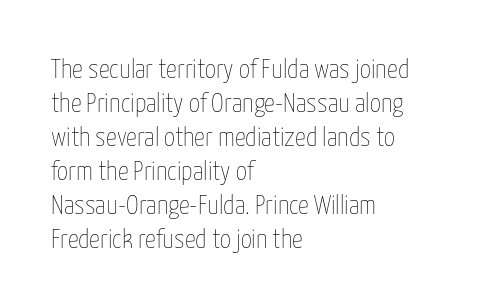
The image shows 27 px text type, upright; set left-aligned, normal line spacing (1.26x), normal letter spacing, not underlined.
